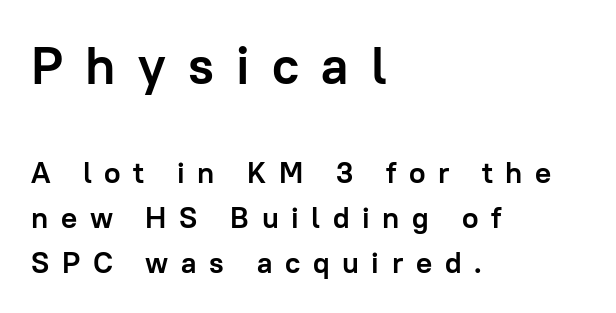
{"serif": "no", "italic": "no", "bold": "yes", "weight": "semibold", "width": "normal", "stroke_contrast": "low", "x_height": "medium", "monospaced": "no", "underline": "no", "align": "left", "line_spacing": "normal", "line_spacing_ratio": 1.5, "letter_spacing": "wide", "letter_spacing_em": 0.42, "larger_block": "first", "size_ratio": 1.77, "glyph_px": 53}
